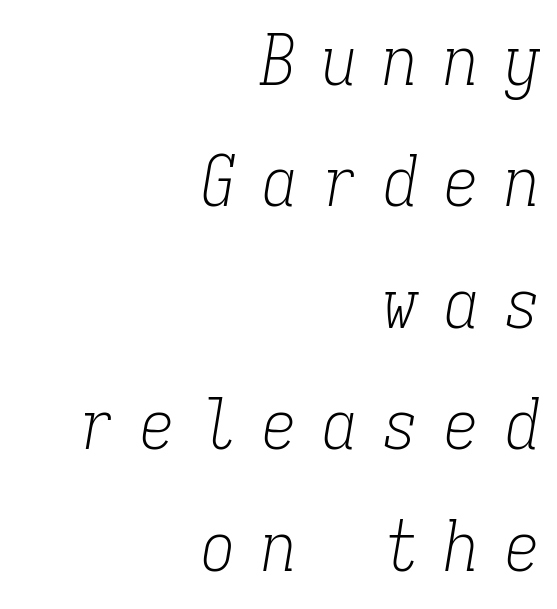
The image shows 69 px light, condensed serif type, italic (leaning right), monospaced; set right-aligned, line spacing 1.76x, unusually wide letter spacing (+0.38 em), not underlined; low stroke contrast and a medium x-height.
